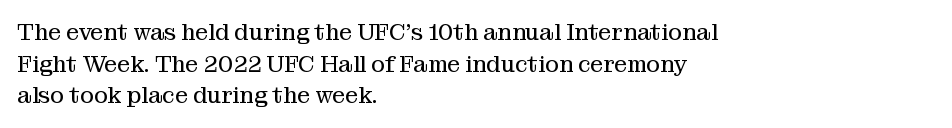
Q: Is the text bold? A: No.
Q: Is the text italic (slanted)? A: No, it is upright.
Q: Is the text underlined? A: No.
Q: How is the paragraph aligned? A: Left-aligned.
Q: Is the spacing between letters normal or unusually wide? A: Normal.
Q: Is the spacing between lines tight, normal or loose? A: Normal.
